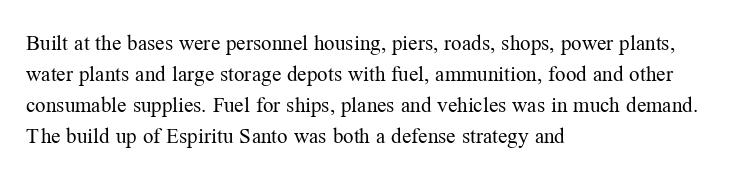
Q: Is the text bold? A: No.
Q: Is the text italic (slanted)? A: No, it is upright.
Q: Is the text underlined? A: No.
Q: How is the paragraph aligned? A: Left-aligned.
Q: Is the spacing between letters normal or unusually wide? A: Normal.
Q: Is the spacing between lines tight, normal or loose? A: Normal.
